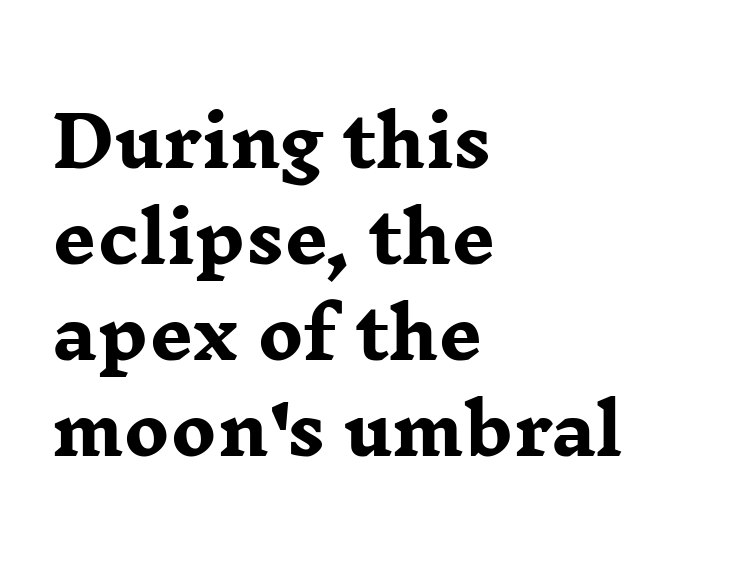
Q: Is the text bold? A: Yes.
Q: Is the text italic (slanted)? A: No, it is upright.
Q: Is the typeface a serif or a sans-serif typeface? A: Serif.
Q: Is the text underlined? A: No.
Q: How is the paragraph aligned? A: Left-aligned.
Q: Is the spacing between letters normal or unusually wide? A: Normal.
Q: Is the spacing between lines tight, normal or loose? A: Normal.
Q: Width (condensed, normal, or wide)? A: Wide.
Q: Stroke contrast? A: Low.
Q: x-height? A: Medium.
Q: Monospaced? A: No.
